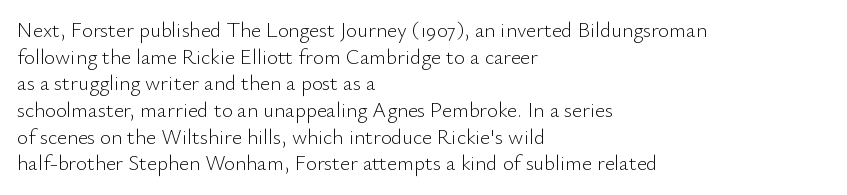
Summary of weight: not heavy and not bold. The vertical gap from one line to the next is medium. The type is set solid horizontally, with unmodified tracking. No italicization has been applied; the sample stays upright. The paragraph shown leans on its left margin. The gap between lines stays unmarked.
